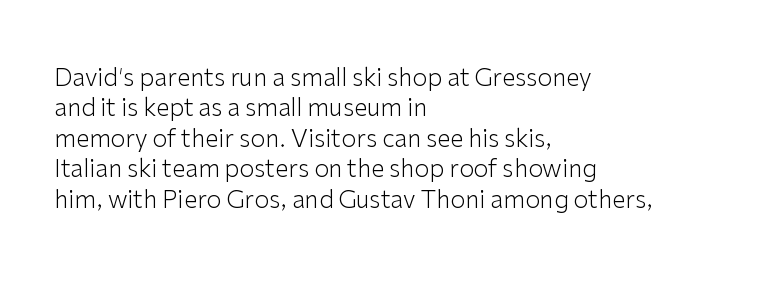
Q: Is the text bold? A: No.
Q: Is the text italic (slanted)? A: No, it is upright.
Q: Is the text underlined? A: No.
Q: How is the paragraph aligned? A: Left-aligned.
Q: Is the spacing between letters normal or unusually wide? A: Normal.
Q: Is the spacing between lines tight, normal or loose? A: Normal.
